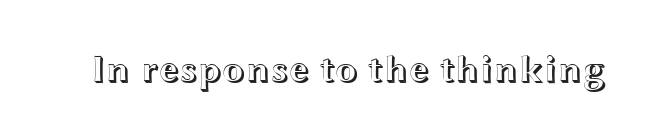
The image shows 38 px wide type, upright; set normal letter spacing, not underlined; a medium x-height.
